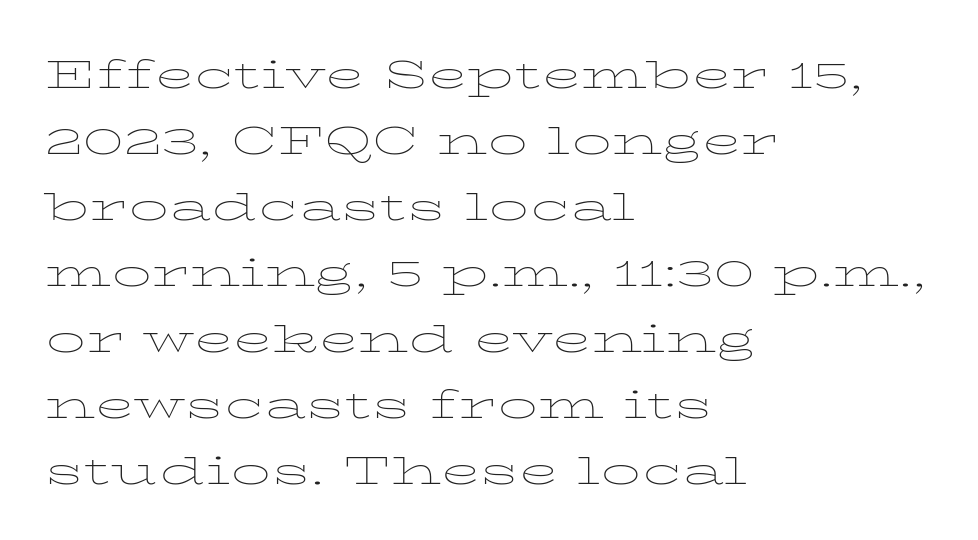
{"italic": "no", "bold": "no", "weight": "thin", "width": "wide", "stroke_contrast": "low", "x_height": "medium", "monospaced": "no", "underline": "no", "align": "left", "line_spacing": "normal", "line_spacing_ratio": 1.27, "letter_spacing": "normal", "letter_spacing_em": 0.0, "glyph_px": 52}
